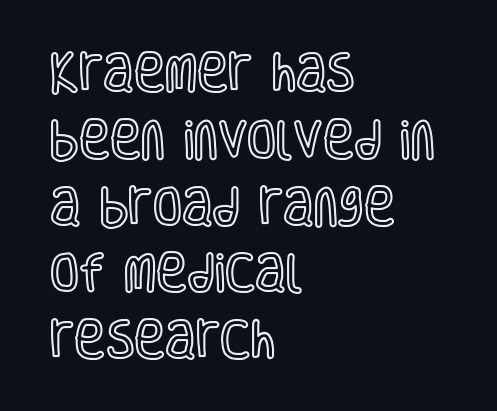
Students, note that the glyphs here touch the page at normal intervals. The setting favours the left margin, as ordinary paragraphs usually do. Anything drawn beneath the words? Only blank space. These lines sit exactly where default settings would place them.
